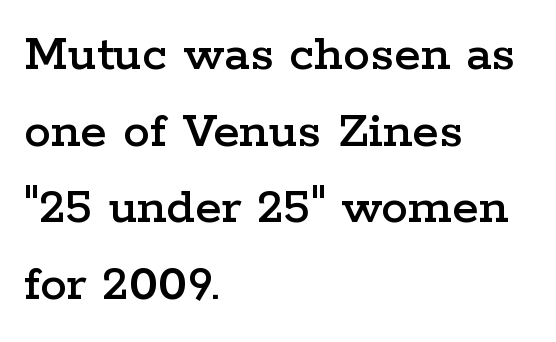
Q: Is the text italic (slanted)? A: No, it is upright.
Q: Is the typeface a serif or a sans-serif typeface? A: Serif.
Q: Is the text underlined? A: No.
Q: How is the paragraph aligned? A: Left-aligned.
Q: Is the spacing between letters normal or unusually wide? A: Normal.
Q: Is the spacing between lines tight, normal or loose? A: Normal.
Q: Width (condensed, normal, or wide)? A: Wide.
Q: Stroke contrast? A: Low.
Q: x-height? A: Medium.
Q: Monospaced? A: No.
